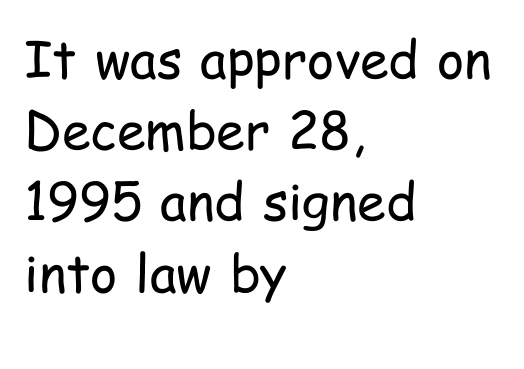
{"serif": "no", "italic": "no", "bold": "no", "weight": "regular", "width": "condensed", "stroke_contrast": "low", "x_height": "medium", "monospaced": "no", "underline": "no", "align": "left", "line_spacing": "normal", "line_spacing_ratio": 1.37, "letter_spacing": "normal", "letter_spacing_em": 0.0, "glyph_px": 52}
